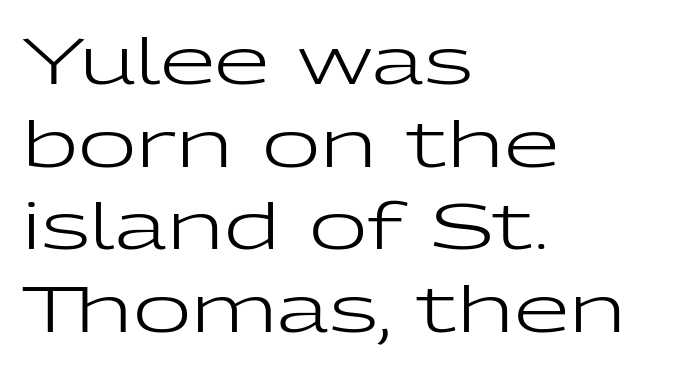
Q: Is the text bold? A: No.
Q: Is the text italic (slanted)? A: No, it is upright.
Q: Is the typeface a serif or a sans-serif typeface? A: Sans-serif.
Q: Is the text underlined? A: No.
Q: How is the paragraph aligned? A: Left-aligned.
Q: Is the spacing between letters normal or unusually wide? A: Normal.
Q: Is the spacing between lines tight, normal or loose? A: Normal.
Q: Width (condensed, normal, or wide)? A: Wide.
Q: Stroke contrast? A: Low.
Q: x-height? A: Medium.
Q: Monospaced? A: No.
